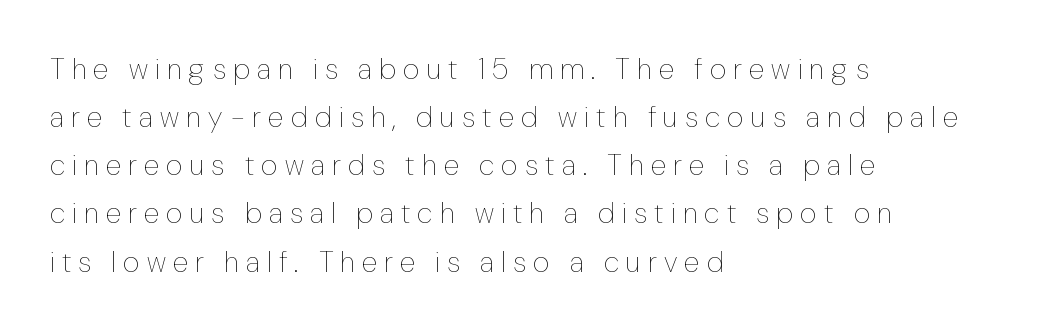
The image shows 29 px thin, condensed type, upright; set left-aligned, normal line spacing (1.66x), unusually wide letter spacing (+0.25 em), not underlined; low stroke contrast and a medium x-height.
